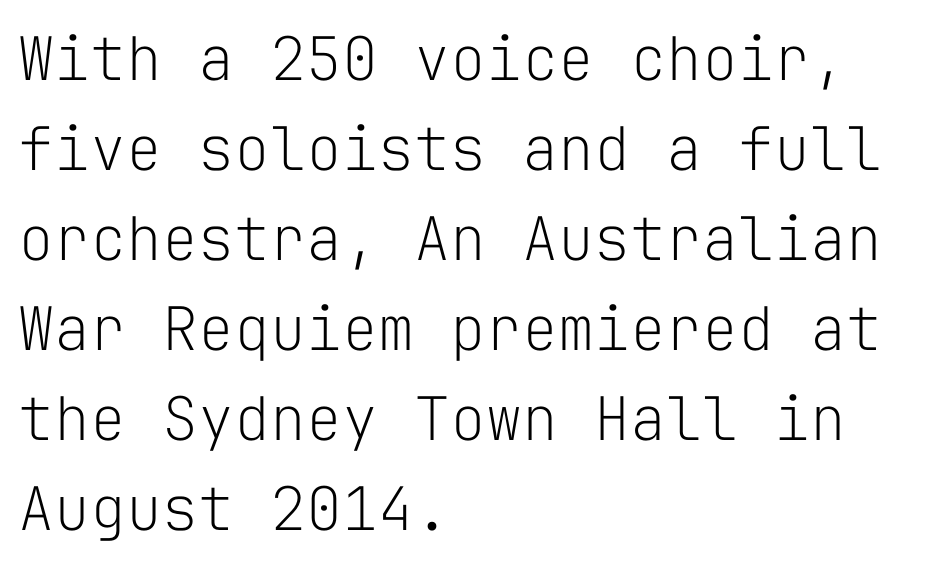
{"serif": "no", "italic": "no", "bold": "no", "weight": "light", "width": "normal", "stroke_contrast": "low", "x_height": "medium", "monospaced": "yes", "underline": "no", "align": "left", "line_spacing": "normal", "line_spacing_ratio": 1.5, "letter_spacing": "normal", "letter_spacing_em": 0.0, "glyph_px": 60}
